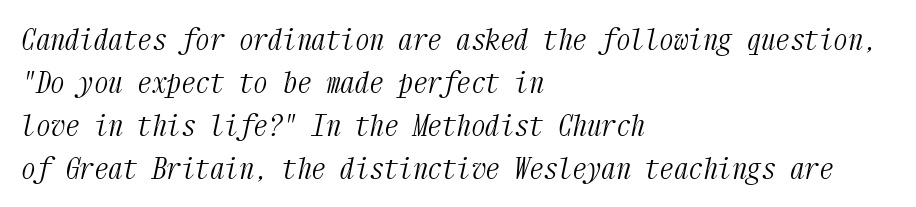
{"serif": "yes", "italic": "yes", "lean": "right", "slant_degrees": 12, "bold": "no", "weight": "light", "width": "condensed", "stroke_contrast": "medium", "x_height": "medium", "monospaced": "yes", "underline": "no", "align": "left", "line_spacing": "normal", "line_spacing_ratio": 1.48, "letter_spacing": "normal", "letter_spacing_em": 0.0, "glyph_px": 29}
